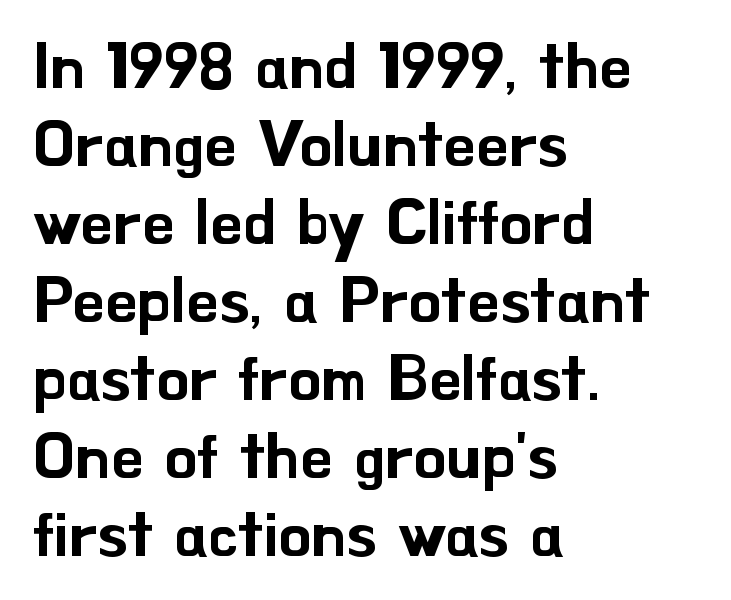
The image shows 64 px sans-serif type, upright; set left-aligned, line spacing 1.22x, normal letter spacing, not underlined; low stroke contrast and a small x-height.
